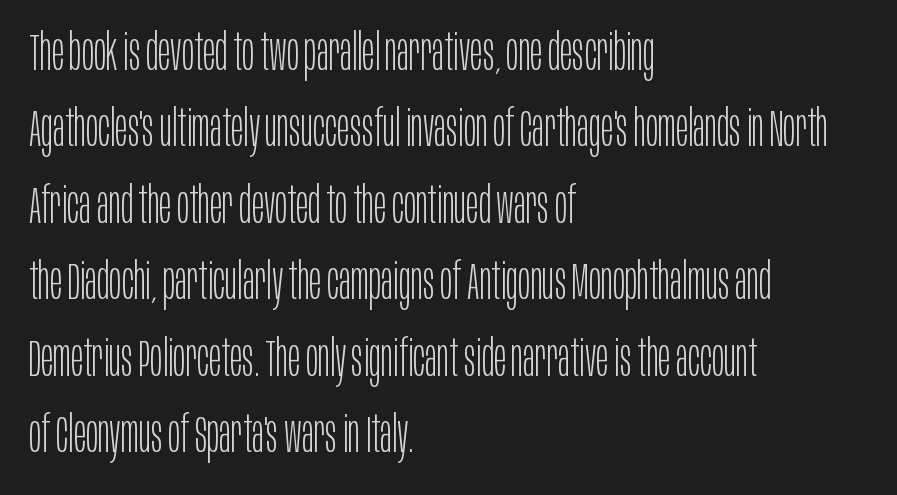
Q: Is the text bold? A: No.
Q: Is the text italic (slanted)? A: No, it is upright.
Q: Is the typeface a serif or a sans-serif typeface? A: Sans-serif.
Q: Is the text underlined? A: No.
Q: How is the paragraph aligned? A: Left-aligned.
Q: Is the spacing between letters normal or unusually wide? A: Normal.
Q: Is the spacing between lines tight, normal or loose? A: Normal.
Q: Width (condensed, normal, or wide)? A: Condensed.
Q: Stroke contrast? A: Low.
Q: x-height? A: Large.
Q: Monospaced? A: No.
